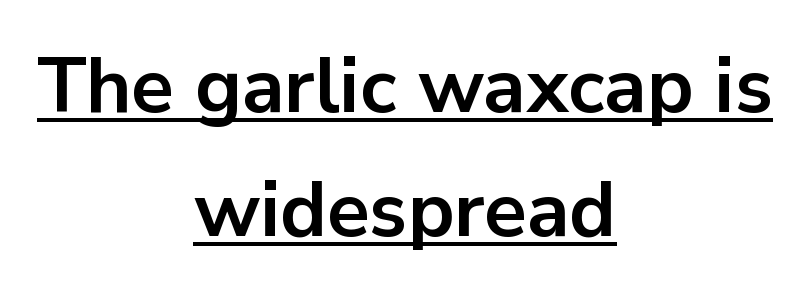
Every row of glyphs is offset so its center matches the block's center. On the weight axis this lands at bold, roughly 700. Font category for this specimen: sans-serif. Summary of vertical rhythm: regular, with standard interline spacing. Compared with typical body copy, the letter spacing here is the same.
